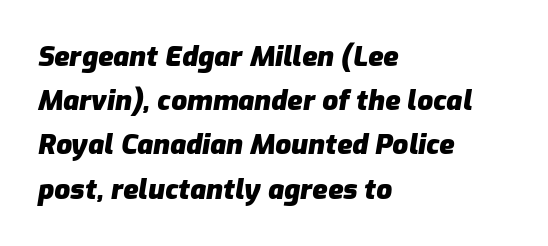
Q: Is the text bold? A: Yes.
Q: Is the text italic (slanted)? A: Yes, it leans right by about 9 degrees.
Q: Is the text underlined? A: No.
Q: How is the paragraph aligned? A: Left-aligned.
Q: Is the spacing between letters normal or unusually wide? A: Normal.
Q: Is the spacing between lines tight, normal or loose? A: Normal.
Q: Width (condensed, normal, or wide)? A: Normal.
Q: Stroke contrast? A: Low.
Q: x-height? A: Medium.
Q: Monospaced? A: No.
